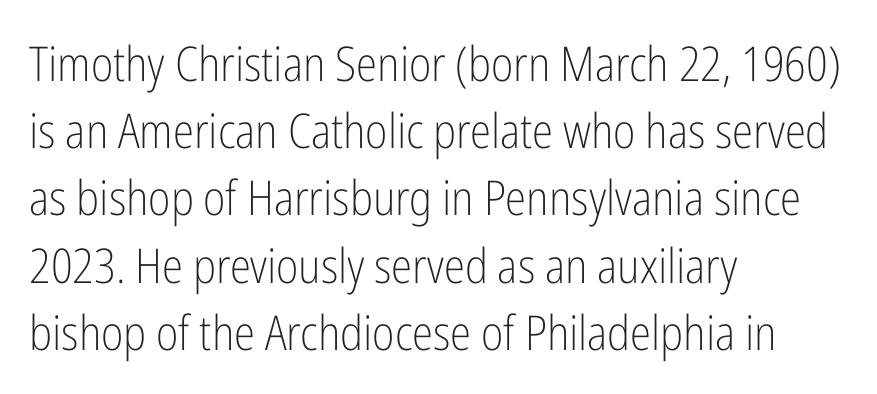
Q: Is the text bold? A: No.
Q: Is the text italic (slanted)? A: No, it is upright.
Q: Is the typeface a serif or a sans-serif typeface? A: Sans-serif.
Q: Is the text underlined? A: No.
Q: How is the paragraph aligned? A: Left-aligned.
Q: Is the spacing between letters normal or unusually wide? A: Normal.
Q: Is the spacing between lines tight, normal or loose? A: Normal.
Q: Width (condensed, normal, or wide)? A: Condensed.
Q: Stroke contrast? A: Low.
Q: x-height? A: Medium.
Q: Monospaced? A: No.
